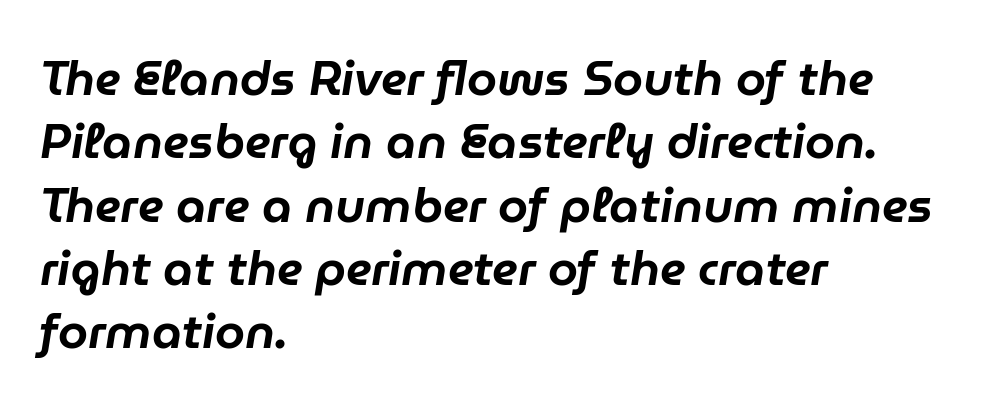
Nobody touched the tracking dial on this one. This sample uses an oblique cut, with every glyph tilted off the vertical. Spacing verdict: proportional, widths tailored to each character. Vertical spacing — default. The paragraph has a hard left edge and a soft right edge.
